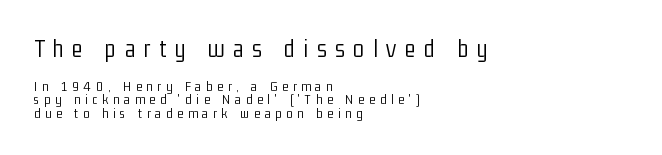
If you drew a line through each stem, it would be perfectly vertical. The characters are drawn with everyday or finer stroke widths. In this sample the first text group is rendered at the bigger scale. Each word looks stretched out because of the extra space between its letters. Horizontally, the lines are justified to the leading edge only.
